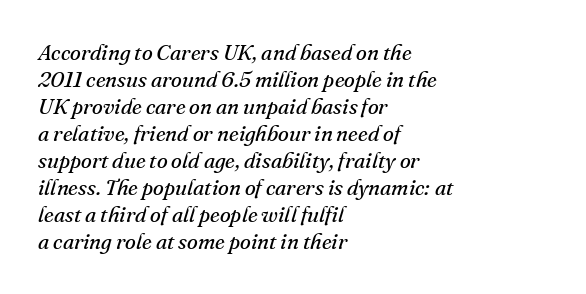
{"italic": "yes", "lean": "right", "slant_degrees": 16, "bold": "no", "underline": "no", "align": "left", "line_spacing_ratio": 1.23, "letter_spacing": "normal", "letter_spacing_em": 0.0, "glyph_px": 22}
